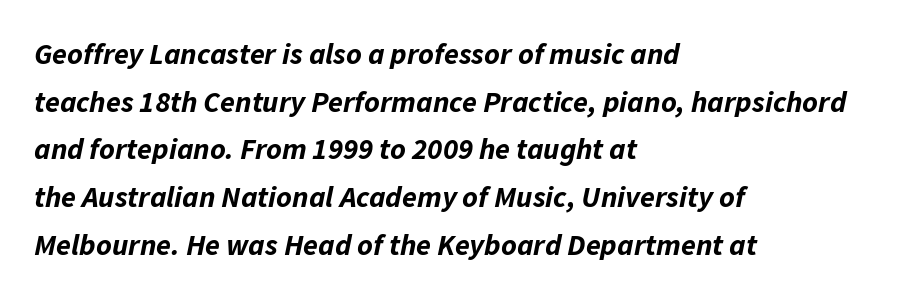
The image shows 30 px bold type, italic (leaning right); set left-aligned, normal line spacing (1.59x), normal letter spacing, not underlined; low stroke contrast and a medium x-height.
